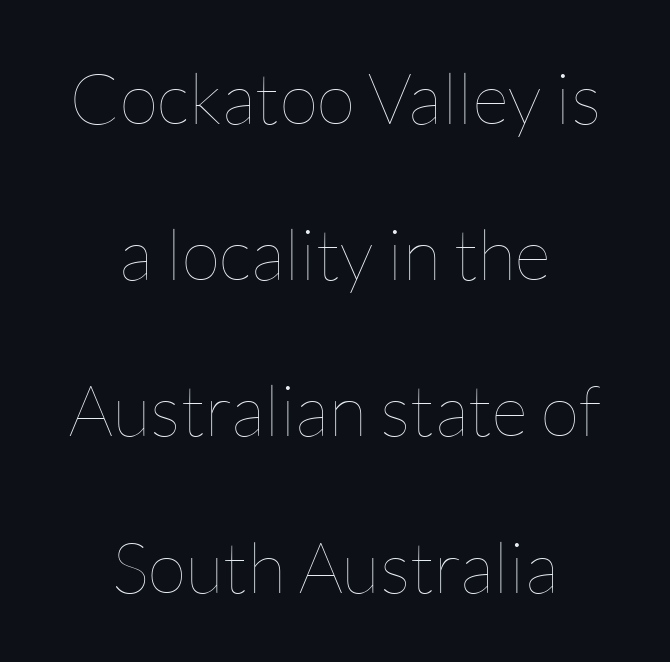
The image shows 71 px thin type, upright; set centered, loose line spacing (2.2x), normal letter spacing, not underlined; low stroke contrast and a medium x-height.
